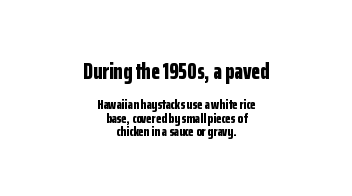
Q: Is the text bold? A: Yes.
Q: Is the text italic (slanted)? A: No, it is upright.
Q: Is the text underlined? A: No.
Q: How is the paragraph aligned? A: Centered.
Q: Is the spacing between letters normal or unusually wide? A: Normal.
Q: Is the spacing between lines tight, normal or loose? A: Tight.
Q: Which block of text is set in a larger size, the first (top) or the second (bottom)? A: The first (top) one.
